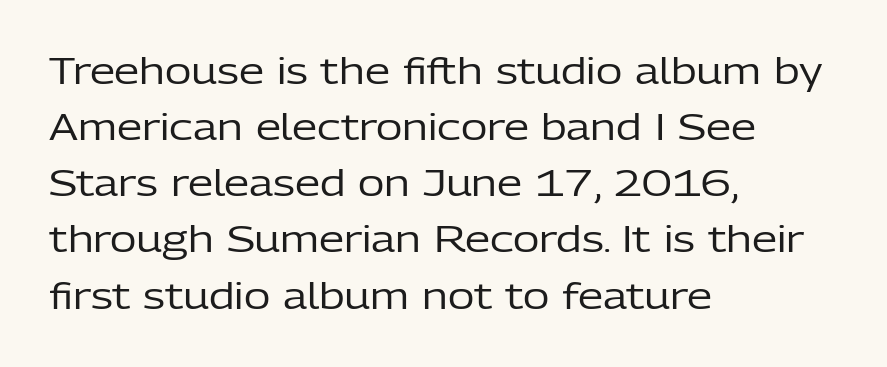
The image shows 36 px regular-weight sans-serif type, upright; set left-aligned, normal line spacing (1.56x), normal letter spacing, not underlined; low stroke contrast and a medium x-height.
